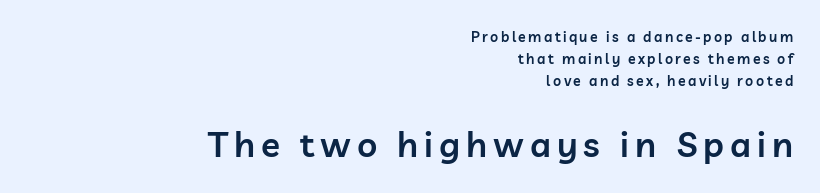
{"serif": "no", "italic": "no", "bold": "semi", "weight": "semibold", "width": "normal", "stroke_contrast": "low", "x_height": "medium", "monospaced": "no", "underline": "no", "align": "right", "line_spacing": "normal", "line_spacing_ratio": 1.56, "larger_block": "second", "size_ratio": 2.5, "glyph_px": 35}
